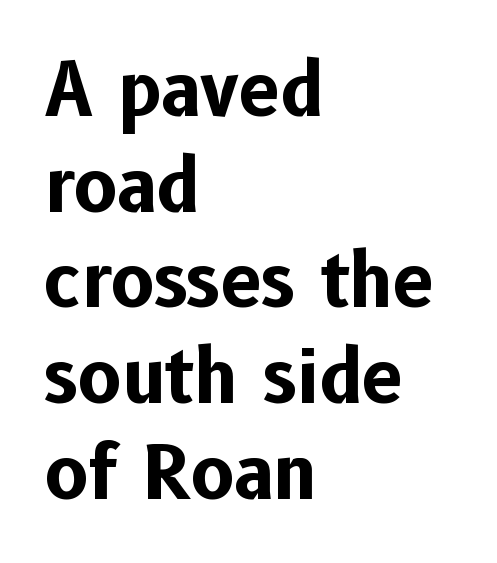
The image shows 73 px bold sans-serif type, upright; set left-aligned, normal line spacing (1.31x), normal letter spacing, not underlined; low stroke contrast and a medium x-height.
